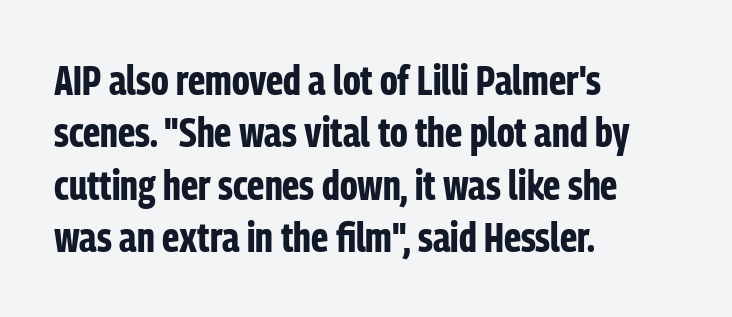
The paragraph shown leans on its left margin. Every letter is thick-stroked: bold, no question. The lettering holds an erect, upright posture throughout. The face used here is proportionally spaced, like ordinary book or web type. Characters follow at the spacing the type designer built in.
